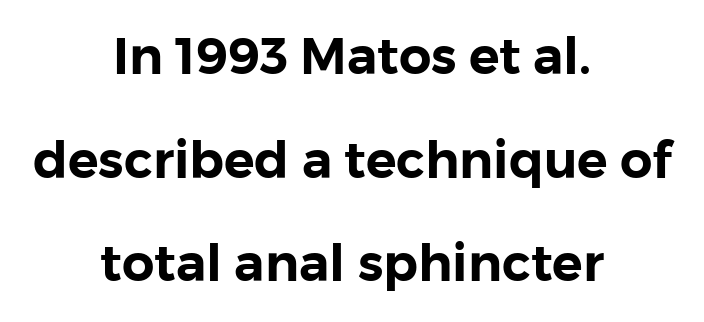
{"serif": "no", "italic": "no", "width": "normal", "stroke_contrast": "low", "x_height": "medium", "monospaced": "no", "underline": "no", "align": "center", "line_spacing": "loose", "line_spacing_ratio": 2.03, "letter_spacing": "normal", "letter_spacing_em": 0.0, "glyph_px": 51}
